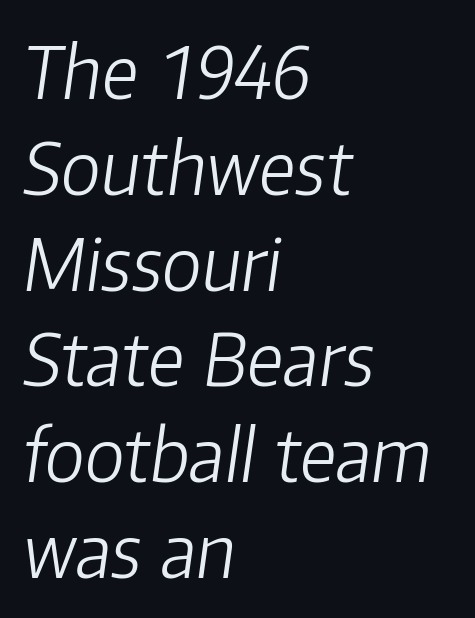
A clean baseline with only descenders dipping below it. Horizontally, the lines are justified to the leading edge only. Spacing verdict: proportional, widths tailored to each character. Look at the tracking — it's just the regular setting, nothing added. The font is comparable to plain body text, perhaps lighter. Slanted lettering throughout.
